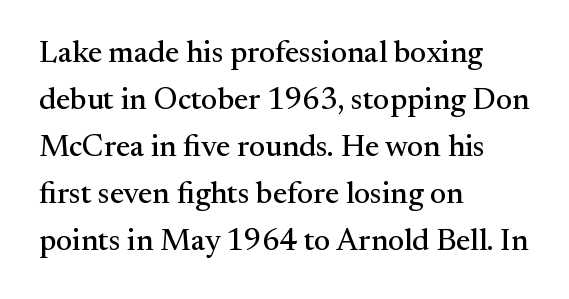
Stroke terminals: seriffed. The rendering keeps characters at their native spacing. If you drew a line through each stem, it would be perfectly vertical. Each new line begins a customary step beneath the previous one. Spacing verdict: proportional, widths tailored to each character.
